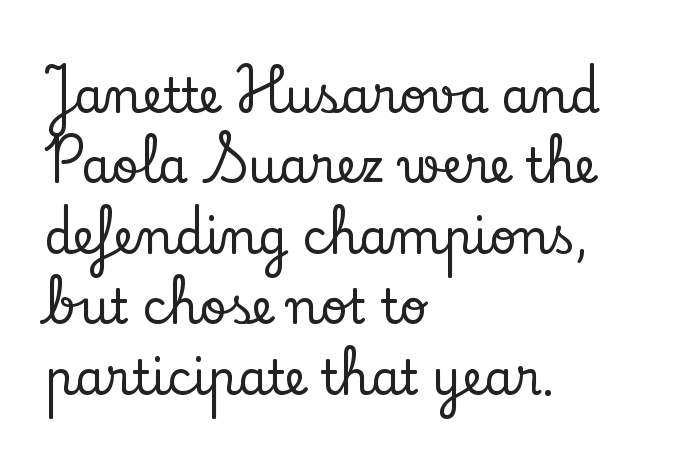
Q: Is the text italic (slanted)? A: No, it is upright.
Q: Is the typeface a serif or a sans-serif typeface? A: Serif.
Q: Is the text underlined? A: No.
Q: How is the paragraph aligned? A: Left-aligned.
Q: Is the spacing between letters normal or unusually wide? A: Normal.
Q: Is the spacing between lines tight, normal or loose? A: Normal.
Q: Width (condensed, normal, or wide)? A: Normal.
Q: Stroke contrast? A: Low.
Q: x-height? A: Small.
Q: Monospaced? A: No.
